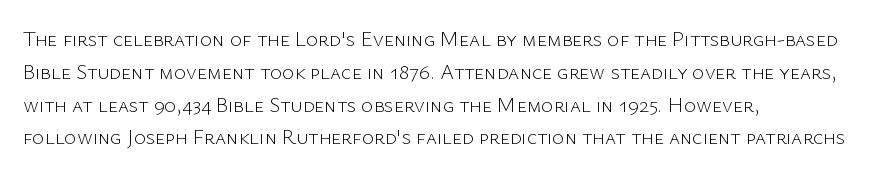
{"italic": "no", "bold": "no", "underline": "no", "align": "left", "line_spacing": "normal", "line_spacing_ratio": 1.56, "letter_spacing": "normal", "letter_spacing_em": 0.0, "glyph_px": 21}
